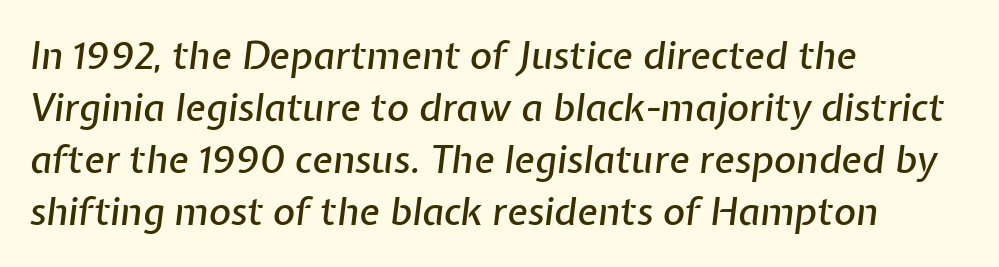
Q: Is the text italic (slanted)? A: Yes, it leans right by about 7 degrees.
Q: Is the text underlined? A: No.
Q: How is the paragraph aligned? A: Left-aligned.
Q: Is the spacing between letters normal or unusually wide? A: Normal.
Q: Is the spacing between lines tight, normal or loose? A: Normal.
Q: Width (condensed, normal, or wide)? A: Normal.
Q: Stroke contrast? A: Low.
Q: x-height? A: Medium.
Q: Monospaced? A: No.
